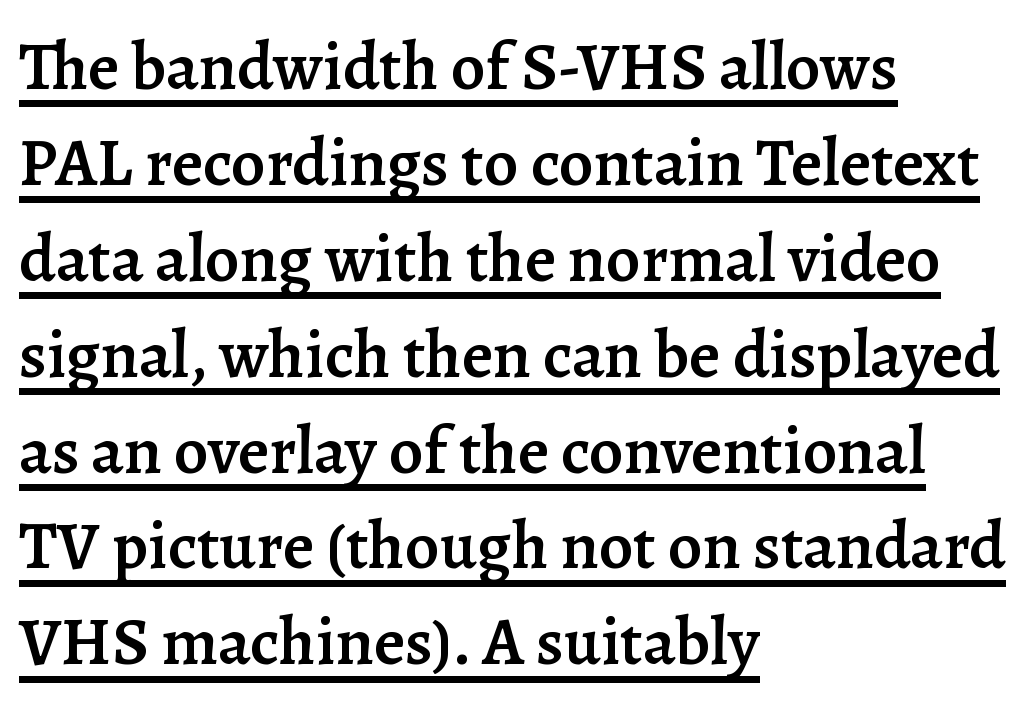
Little horizontal feet cap the strokes, marking this as serif type. I'd describe the lettering as semibold — firm but not a full bold. Default kerning and tracking; the words read as compact shapes. Underlining? Definitely there. The setting favours the left margin, as ordinary paragraphs usually do. The passage shown is typed in a proportional face where columns would drift.
